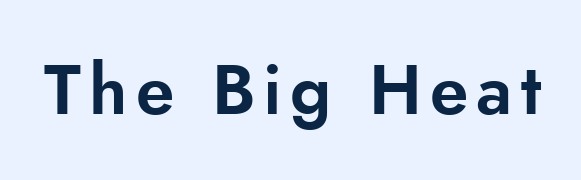
The image shows 69 px sans-serif type, upright; set not underlined; low stroke contrast and a small x-height.
